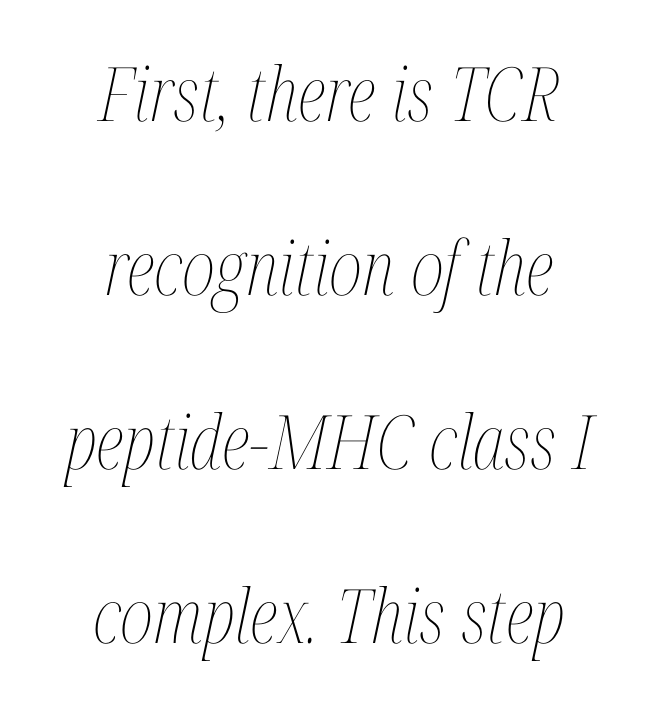
The image shows 75 px thin, condensed type, italic (leaning right); set centered, loose line spacing (2.32x), normal letter spacing, not underlined; medium stroke contrast and a medium x-height.
